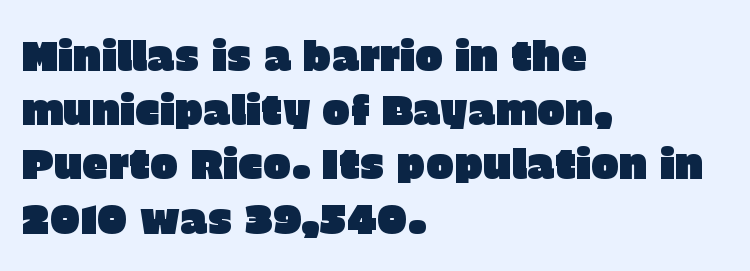
The image shows 42 px sans-serif type, upright; set left-aligned, normal line spacing (1.29x), normal letter spacing, not underlined; low stroke contrast and a large x-height.
